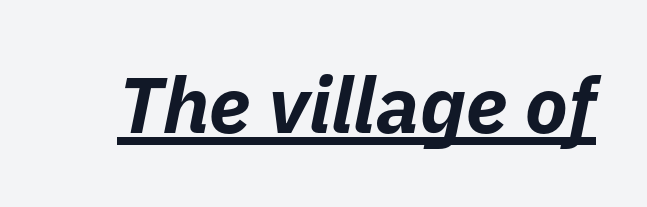
The image shows 79 px bold type, italic (leaning right); set normal letter spacing, underlined; low stroke contrast and a medium x-height.
